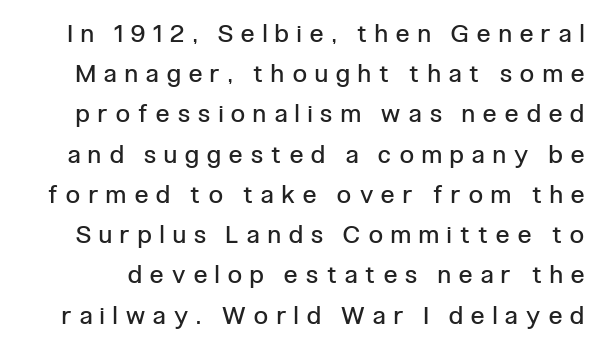
Is there much room between lines? A standard amount, neither cramped nor airy. No word sits above an underline. Compared with typical body copy, the letter spacing here is much looser. The typography opts for an upright posture over an oblique one.
